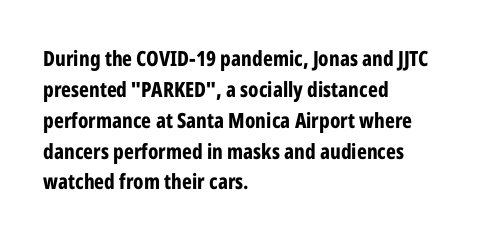
The image shows 21 px bold type, upright; set left-aligned, normal line spacing (1.47x), normal letter spacing, not underlined.
